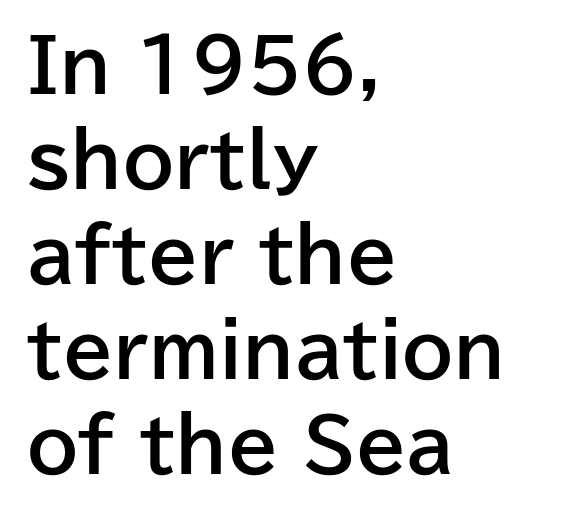
Each new line begins a customary step beneath the previous one. The glyphs in this specimen are sans serif. The passage shown is typed in a proportional face where columns would drift. Posture: upright roman. Any mark beneath the type? The region is blank.
